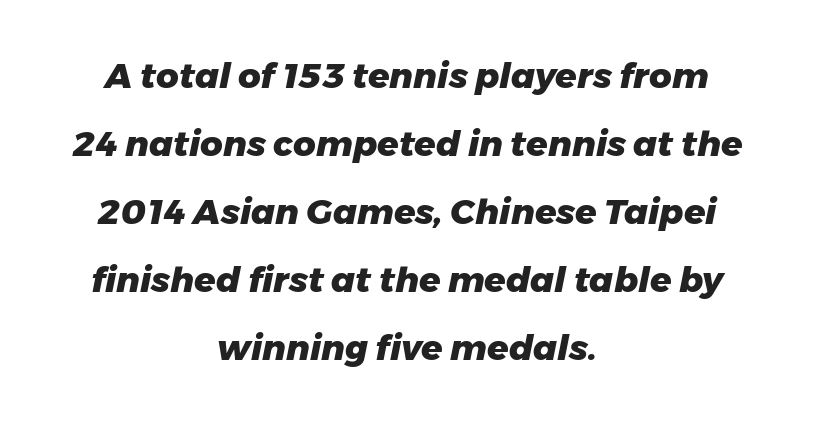
Q: Is the text bold? A: Yes.
Q: Is the text italic (slanted)? A: Yes, it leans right by about 11 degrees.
Q: Is the text underlined? A: No.
Q: How is the paragraph aligned? A: Centered.
Q: Is the spacing between letters normal or unusually wide? A: Normal.
Q: Is the spacing between lines tight, normal or loose? A: Loose.
Q: Width (condensed, normal, or wide)? A: Normal.
Q: Stroke contrast? A: Low.
Q: x-height? A: Medium.
Q: Monospaced? A: No.
